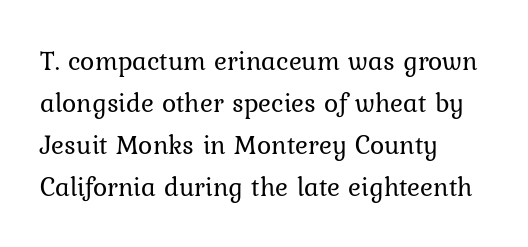
The image shows 27 px text type, upright; set left-aligned, normal line spacing (1.55x), normal letter spacing, not underlined.
